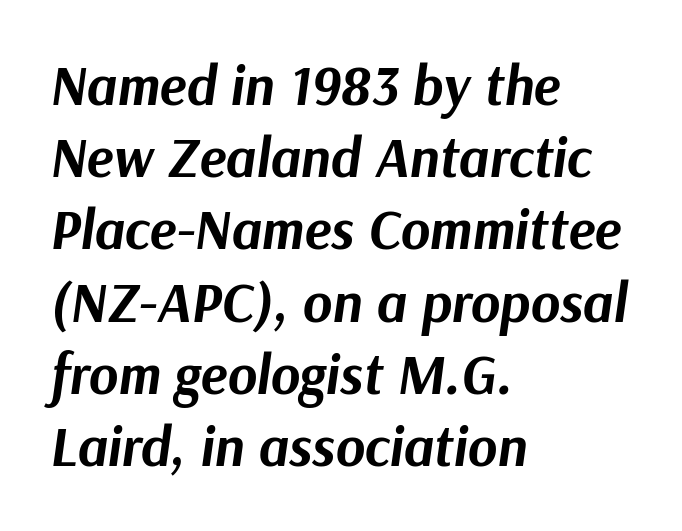
{"italic": "yes", "lean": "right", "slant_degrees": 9, "bold": "yes", "weight": "bold", "width": "normal", "stroke_contrast": "medium", "x_height": "medium", "monospaced": "no", "underline": "no", "align": "left", "line_spacing": "normal", "line_spacing_ratio": 1.29, "letter_spacing": "normal", "letter_spacing_em": 0.0, "glyph_px": 56}
